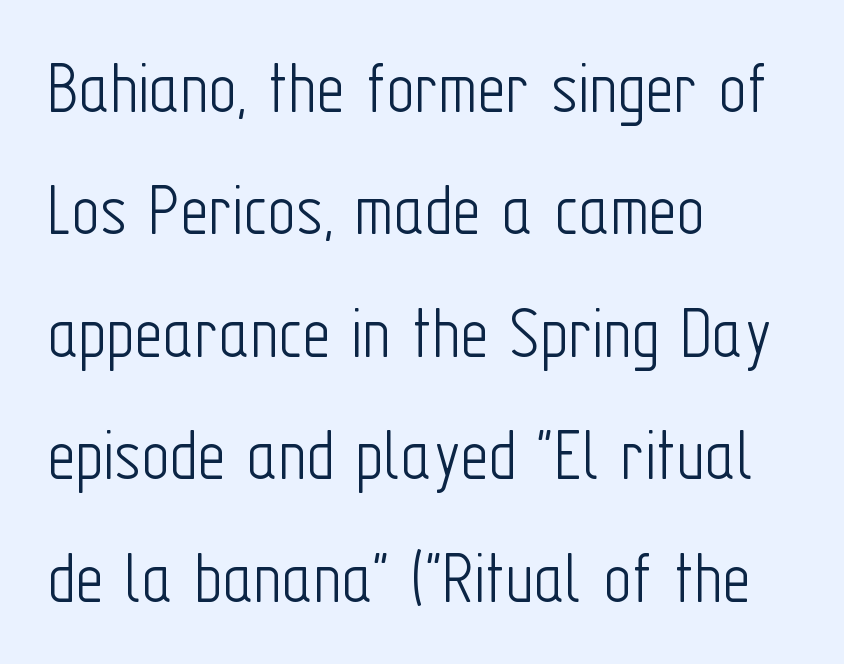
Q: Is the text bold? A: No.
Q: Is the text italic (slanted)? A: No, it is upright.
Q: Is the typeface a serif or a sans-serif typeface? A: Sans-serif.
Q: Is the text underlined? A: No.
Q: How is the paragraph aligned? A: Left-aligned.
Q: Is the spacing between letters normal or unusually wide? A: Normal.
Q: Is the spacing between lines tight, normal or loose? A: Normal.
Q: Width (condensed, normal, or wide)? A: Condensed.
Q: Stroke contrast? A: Low.
Q: x-height? A: Medium.
Q: Monospaced? A: No.
